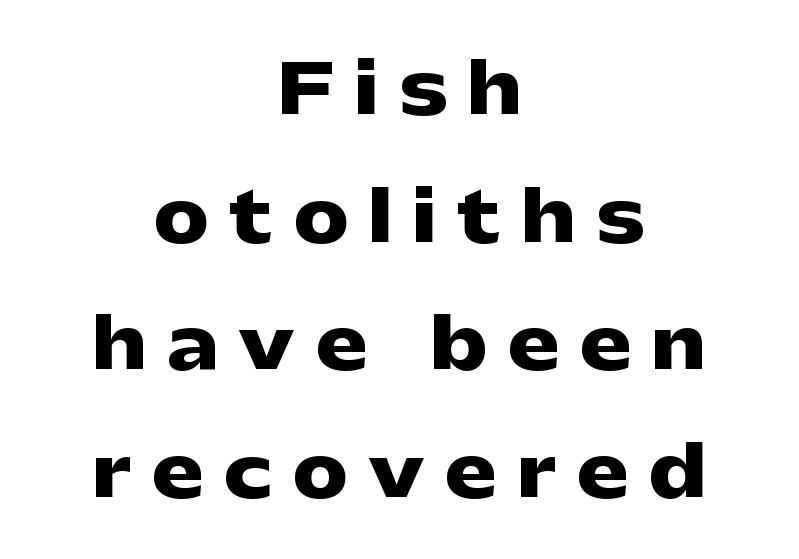
Descenders hang freely into open space. Thick stems and heavy bowls — unmistakably bold. Is the letter spacing exaggerated? Yes — the characters are pushed far apart. The face used here is a sans, in the tradition of grotesques and geometrics. A centered setting, common on invitations and titles, is used for this passage.
